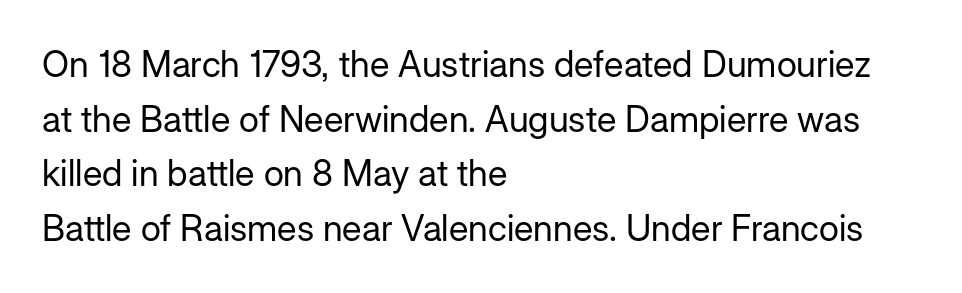
{"serif": "no", "italic": "no", "bold": "no", "weight": "regular", "width": "normal", "stroke_contrast": "low", "x_height": "medium", "monospaced": "no", "underline": "no", "align": "left", "line_spacing": "normal", "line_spacing_ratio": 1.52, "letter_spacing": "normal", "letter_spacing_em": 0.0, "glyph_px": 36}
